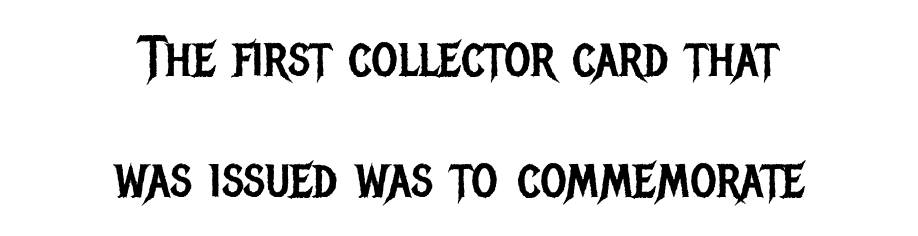
Q: Is the text bold? A: No.
Q: Is the text italic (slanted)? A: No, it is upright.
Q: Is the typeface a serif or a sans-serif typeface? A: Sans-serif.
Q: Is the text underlined? A: No.
Q: How is the paragraph aligned? A: Centered.
Q: Is the spacing between letters normal or unusually wide? A: Normal.
Q: Is the spacing between lines tight, normal or loose? A: Loose.
Q: Width (condensed, normal, or wide)? A: Condensed.
Q: Stroke contrast? A: Low.
Q: x-height? A: Large.
Q: Monospaced? A: No.
